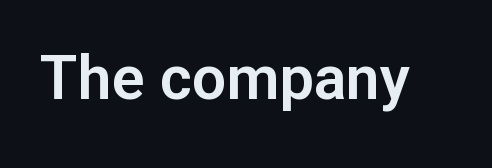
The image shows 61 px sans-serif type, upright; set normal letter spacing, not underlined; low stroke contrast and a medium x-height.
